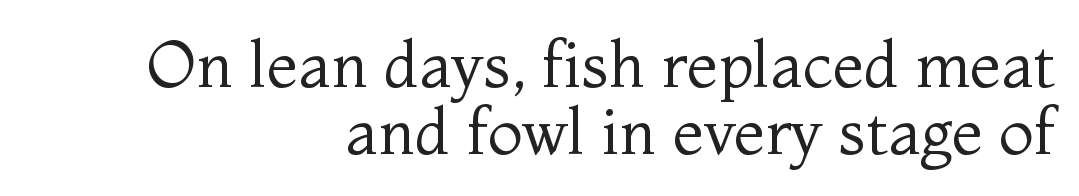
Only glyphs here, with clear space below each row. The characters display serif detailing at their extremities. How are the letters spaced? Ordinarily, with no added tracking. The lines are packed closely together with very little leading. Horizontally, the lines are justified to the trailing edge only. Unbolded letterforms with no extra heft.
